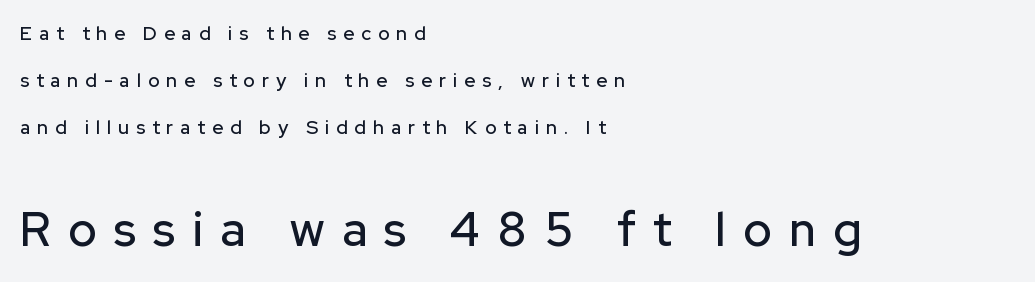
{"serif": "no", "italic": "no", "width": "normal", "stroke_contrast": "low", "x_height": "medium", "monospaced": "no", "underline": "no", "align": "left", "line_spacing": "loose", "line_spacing_ratio": 2.47, "letter_spacing": "wide", "letter_spacing_em": 0.37, "larger_block": "second", "size_ratio": 2.47, "glyph_px": 47}
